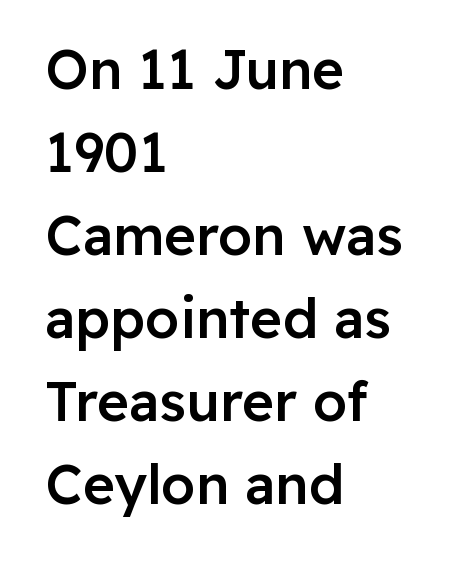
Q: Is the text bold? A: Semi-bold.
Q: Is the text italic (slanted)? A: No, it is upright.
Q: Is the typeface a serif or a sans-serif typeface? A: Sans-serif.
Q: Is the text underlined? A: No.
Q: How is the paragraph aligned? A: Left-aligned.
Q: Is the spacing between letters normal or unusually wide? A: Normal.
Q: Is the spacing between lines tight, normal or loose? A: Normal.
Q: Width (condensed, normal, or wide)? A: Normal.
Q: Stroke contrast? A: Low.
Q: x-height? A: Medium.
Q: Monospaced? A: No.
